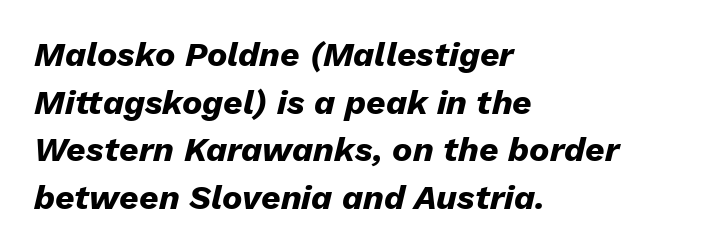
Note the varied advance widths — an 'i' is clearly narrower than an 'm'. A classic flush-left, rag-right setting is used for this passage. The line texture is even and compact thanks to regular tracking. The gap between lines stays unmarked.
